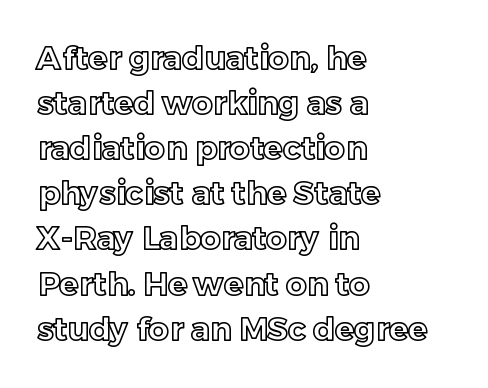
Q: Is the text italic (slanted)? A: No, it is upright.
Q: Is the text underlined? A: No.
Q: How is the paragraph aligned? A: Left-aligned.
Q: Is the spacing between letters normal or unusually wide? A: Normal.
Q: Is the spacing between lines tight, normal or loose? A: Normal.
Q: Width (condensed, normal, or wide)? A: Normal.
Q: x-height? A: Medium.
Q: Monospaced? A: No.
